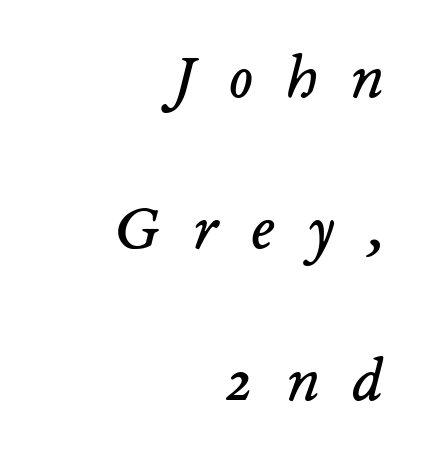
Look at the tracking — it's clearly loosened, letters drifting apart. This sample trades compactness for vertical openness between lines. The paragraph has a hard right edge and a soft left edge. Would a proofreader flag this as italicized? Yes.
